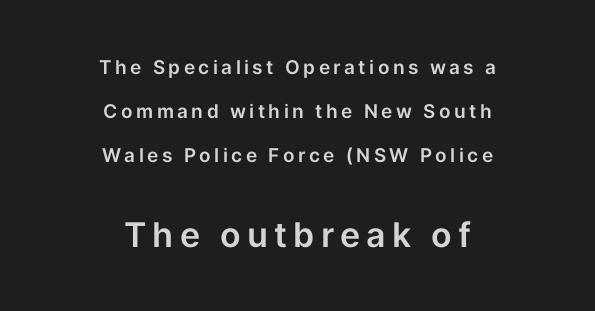
The image shows 34 px sans-serif type, upright; set centered, loose line spacing (2.31x), not underlined; the second (bottom) block is 1.79x larger; low stroke contrast and a medium x-height.
